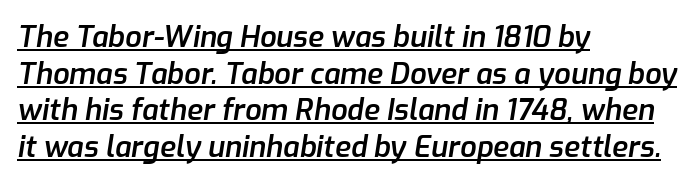
Q: Is the text bold? A: Semi-bold.
Q: Is the text italic (slanted)? A: Yes, it leans right by about 9 degrees.
Q: Is the text underlined? A: Yes.
Q: How is the paragraph aligned? A: Left-aligned.
Q: Is the spacing between letters normal or unusually wide? A: Normal.
Q: Is the spacing between lines tight, normal or loose? A: Normal.
Q: Width (condensed, normal, or wide)? A: Normal.
Q: Stroke contrast? A: Low.
Q: x-height? A: Medium.
Q: Monospaced? A: No.
